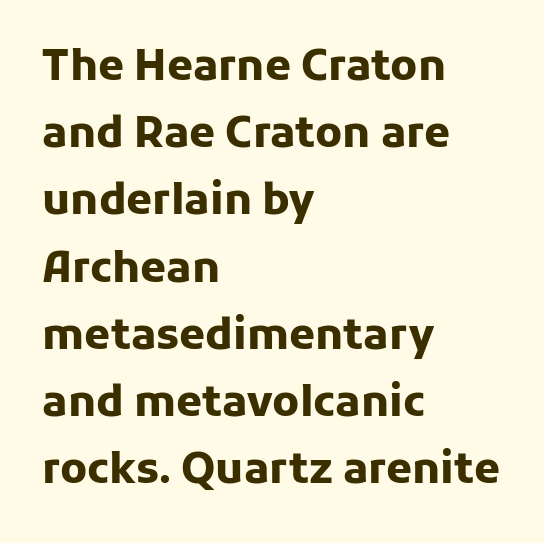
The glyphs have the mass of a bold cut. Evenly set lines give the paragraph a standard silhouette. Descenders are the only things crossing below the line. Vertical strokes here are truly vertical. The lines in this sample share a left origin and differ only in where they stop.
